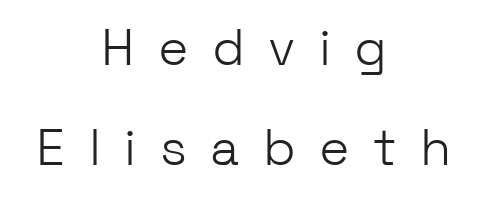
The image shows 51 px light sans-serif type, upright; set centered, loose line spacing (1.97x), unusually wide letter spacing (+0.46 em), not underlined; low stroke contrast and a medium x-height.
